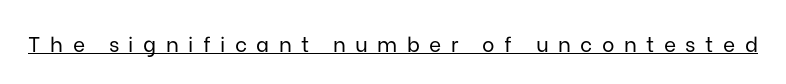
The image shows 21 px text type, upright; set unusually wide letter spacing (+0.45 em), underlined.
